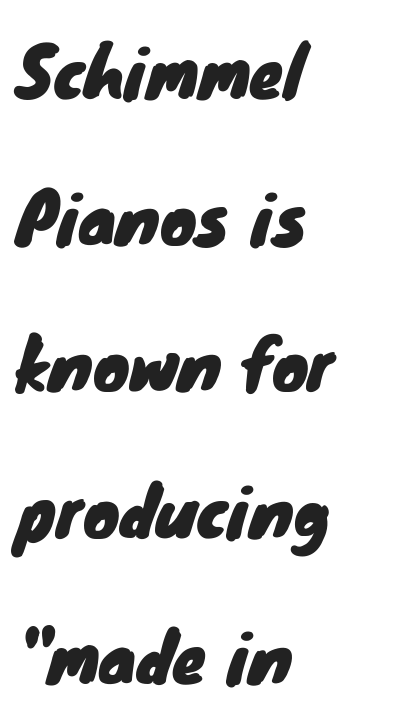
{"serif": "no", "width": "normal", "stroke_contrast": "low", "x_height": "small", "monospaced": "no", "underline": "no", "align": "left", "line_spacing": "loose", "line_spacing_ratio": 2.15, "letter_spacing": "normal", "letter_spacing_em": 0.0, "glyph_px": 68}
